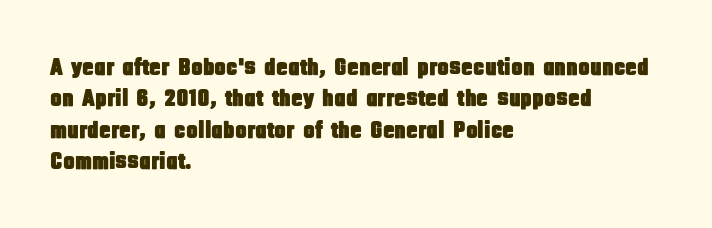
The image shows 24 px text type, upright; set left-aligned, normal line spacing (1.31x), normal letter spacing, not underlined.
